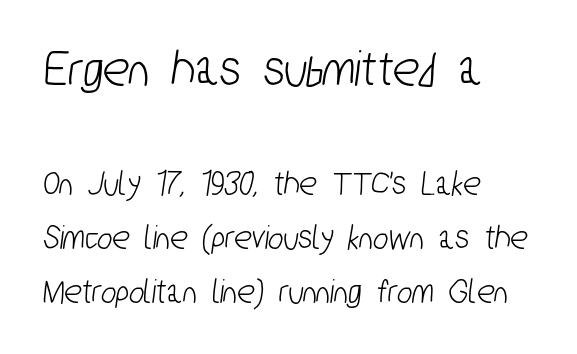
This sample has the flowing, uneven cadence of proportional lettering. Letters rest on an invisible, unmarked baseline. No extra tracking has been applied to these lines. Leading: standard. This sample is left-justified, so line endings fall wherever the words run out. I'd call this a sans setting — the letters go barefoot.
